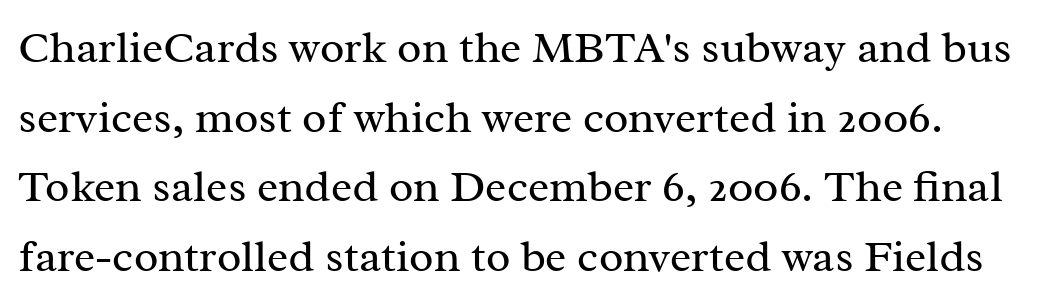
Q: Is the text bold? A: No.
Q: Is the text italic (slanted)? A: No, it is upright.
Q: Is the typeface a serif or a sans-serif typeface? A: Serif.
Q: Is the text underlined? A: No.
Q: Is the spacing between letters normal or unusually wide? A: Normal.
Q: Is the spacing between lines tight, normal or loose? A: Normal.
Q: Width (condensed, normal, or wide)? A: Normal.
Q: Stroke contrast? A: Medium.
Q: x-height? A: Medium.
Q: Monospaced? A: No.
